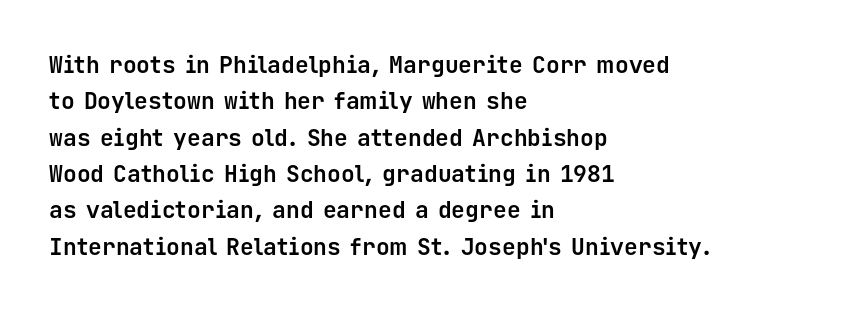
The image shows 23 px bold type, upright; set left-aligned, normal line spacing (1.58x), normal letter spacing, not underlined.
